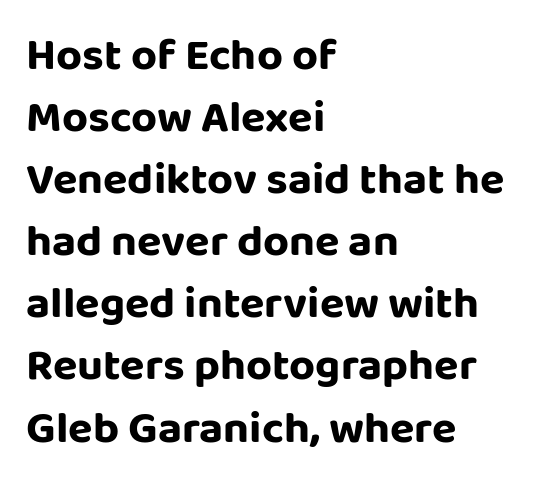
Q: Is the text italic (slanted)? A: No, it is upright.
Q: Is the typeface a serif or a sans-serif typeface? A: Sans-serif.
Q: Is the text underlined? A: No.
Q: How is the paragraph aligned? A: Left-aligned.
Q: Is the spacing between letters normal or unusually wide? A: Normal.
Q: Is the spacing between lines tight, normal or loose? A: Normal.
Q: Width (condensed, normal, or wide)? A: Normal.
Q: Stroke contrast? A: Low.
Q: x-height? A: Large.
Q: Monospaced? A: No.
